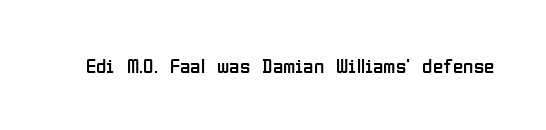
The image shows 21 px text type, upright; set normal letter spacing, not underlined.
